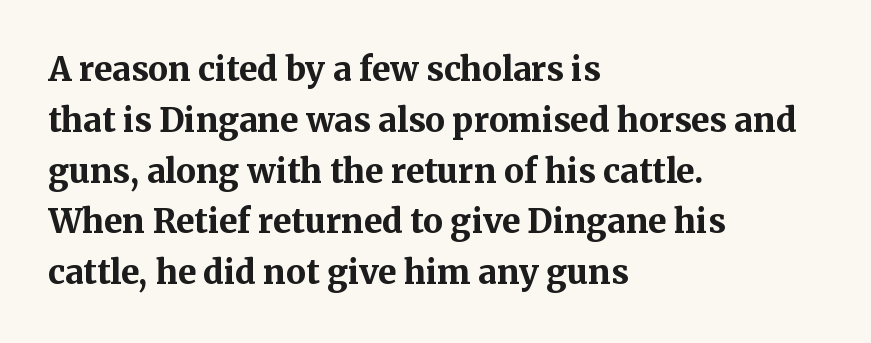
The image shows 33 px bold serif type, upright; set left-aligned, normal line spacing (1.54x), normal letter spacing, not underlined; medium stroke contrast and a medium x-height.
